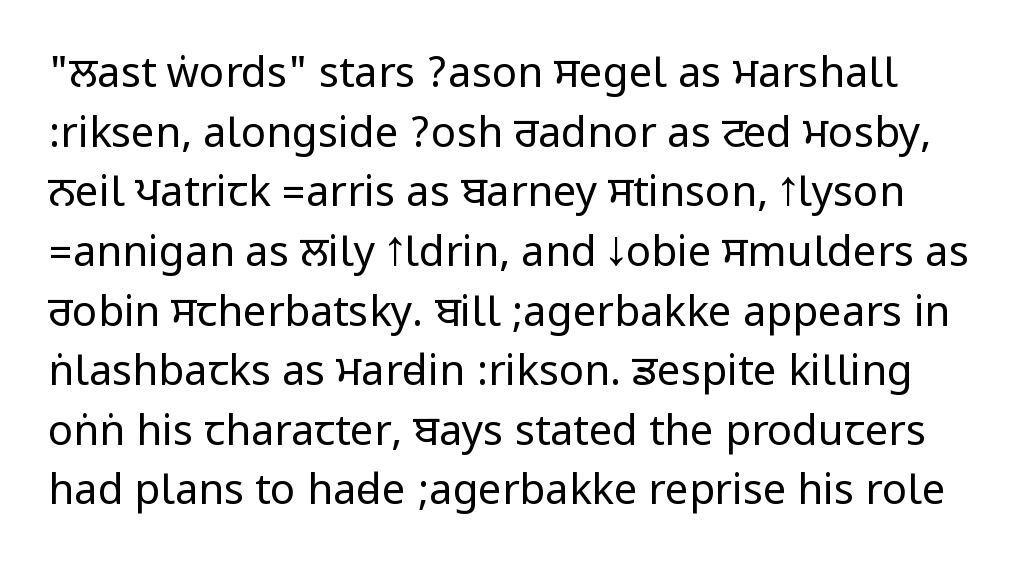
Check the space under the baseline: it is left empty. Designer's note — italics off, roman on. Check where the strokes stop: nothing finishes them off — pure sans. Compared with a typical body face, this is equally light or lighter still.
